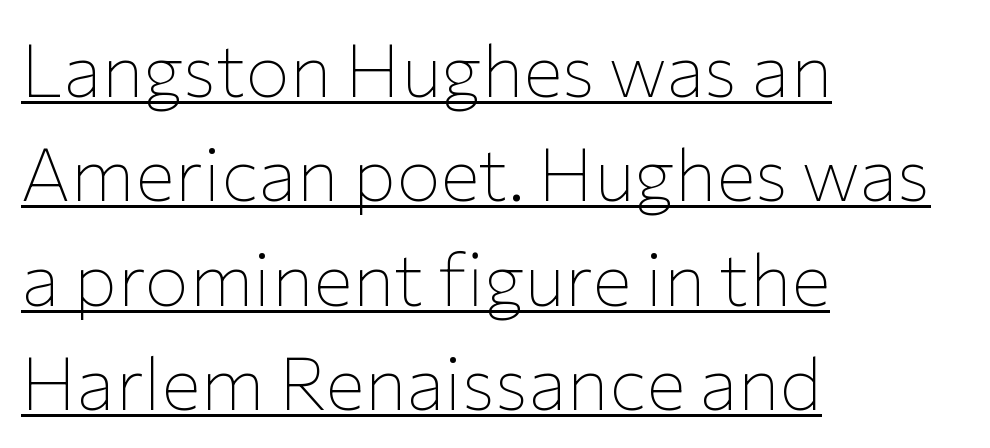
This rendering features underlined lettering. Compared with typical paragraphs, the rows here are spaced about the same. The compositor pushed each line to the left boundary. Is this a heavy cut? Hardly; it is regular or lighter.
